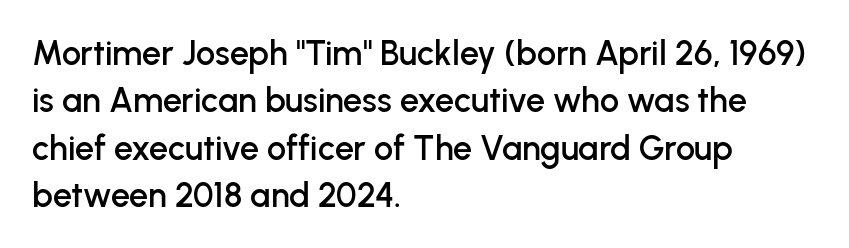
The image shows 34 px sans-serif type, upright; set left-aligned, normal line spacing (1.39x), normal letter spacing, not underlined; low stroke contrast and a medium x-height.
